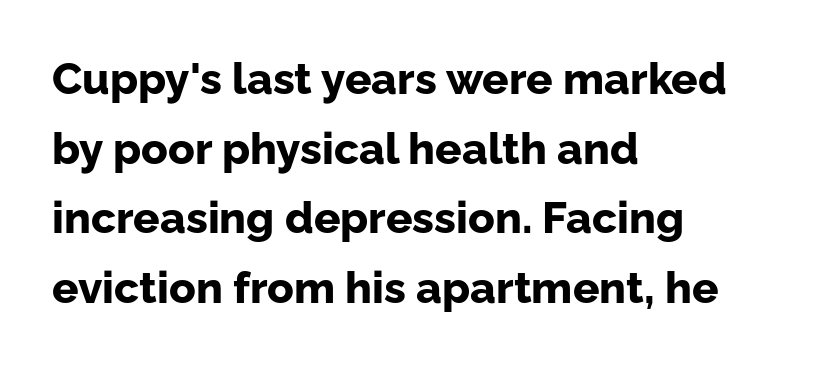
Underlining? Definitely not there. Typographic density is high because the face is bold. Looks like regular typesetting: each glyph gets only the width it needs. The lines sit at an ordinary, default distance from one another. The typography opts for an upright posture over an oblique one.
